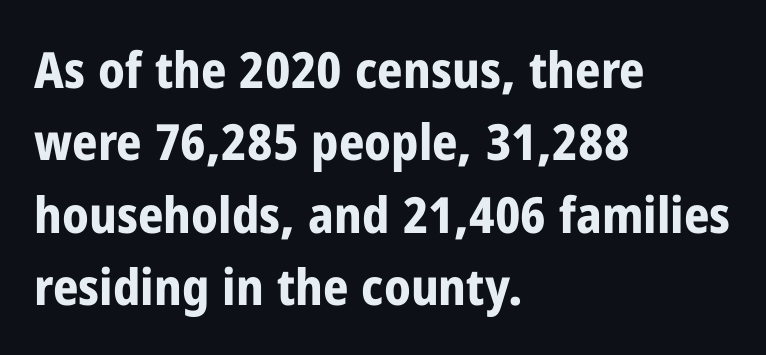
Varying glyph widths throughout — classic text-font behaviour. The letters stand upright; this is a roman face. Students, note that the glyphs here touch the page at normal intervals. This block has exactly the height ordinary leading produces. The type family on display is of the sans-serif kind. Which margin do the lines hug? The left one — the right edge is uneven.
